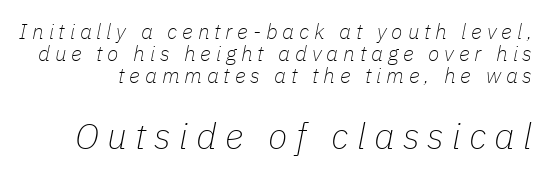
Q: Is the text bold? A: No.
Q: Is the text italic (slanted)? A: Yes, it leans right by about 11 degrees.
Q: Is the text underlined? A: No.
Q: Is the spacing between letters normal or unusually wide? A: Unusually wide.
Q: Is the spacing between lines tight, normal or loose? A: Tight.
Q: Which block of text is set in a larger size, the first (top) or the second (bottom)? A: The second (bottom) one.
Q: Width (condensed, normal, or wide)? A: Normal.
Q: Stroke contrast? A: Low.
Q: x-height? A: Medium.
Q: Monospaced? A: No.
